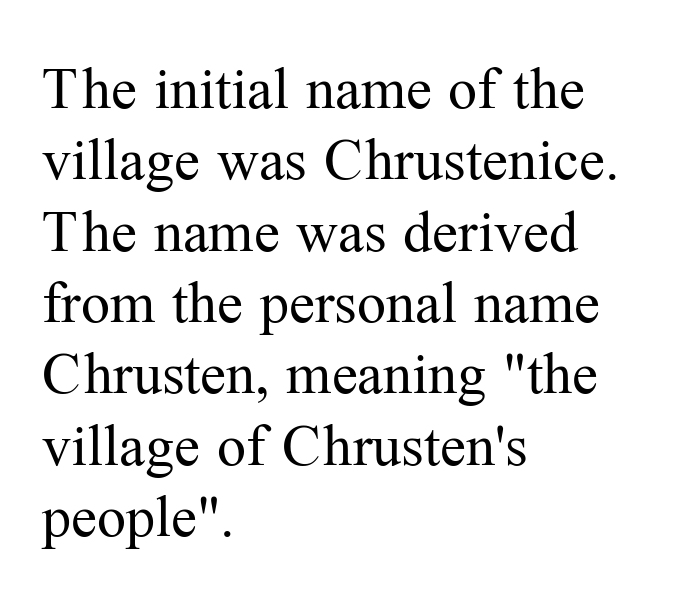
{"serif": "yes", "italic": "no", "bold": "no", "weight": "regular", "width": "normal", "stroke_contrast": "medium", "x_height": "medium", "monospaced": "no", "underline": "no", "align": "left", "line_spacing_ratio": 1.23, "letter_spacing": "normal", "letter_spacing_em": 0.0, "glyph_px": 58}
